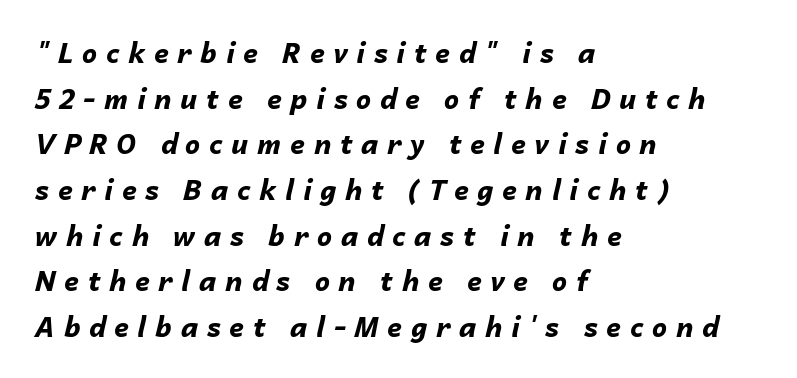
Q: Is the text bold? A: Yes.
Q: Is the text italic (slanted)? A: Yes, it leans right by about 14 degrees.
Q: Is the text underlined? A: No.
Q: How is the paragraph aligned? A: Left-aligned.
Q: Is the spacing between letters normal or unusually wide? A: Unusually wide.
Q: Is the spacing between lines tight, normal or loose? A: Normal.
